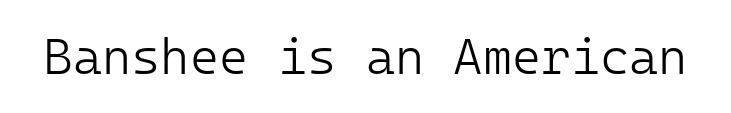
The image shows 50 px light sans-serif type, upright, monospaced; set normal letter spacing, not underlined; low stroke contrast and a medium x-height.
